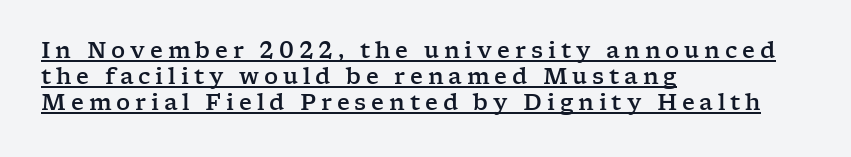
Q: Is the text italic (slanted)? A: No, it is upright.
Q: Is the text underlined? A: Yes.
Q: How is the paragraph aligned? A: Left-aligned.
Q: Is the spacing between letters normal or unusually wide? A: Unusually wide.
